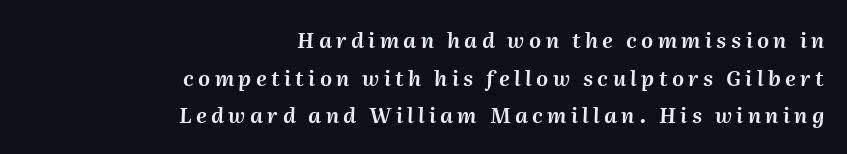
Q: Is the text italic (slanted)? A: Yes, it leans right by about 2 degrees.
Q: Is the text underlined? A: No.
Q: How is the paragraph aligned? A: Right-aligned.
Q: Is the spacing between letters normal or unusually wide? A: Unusually wide.
